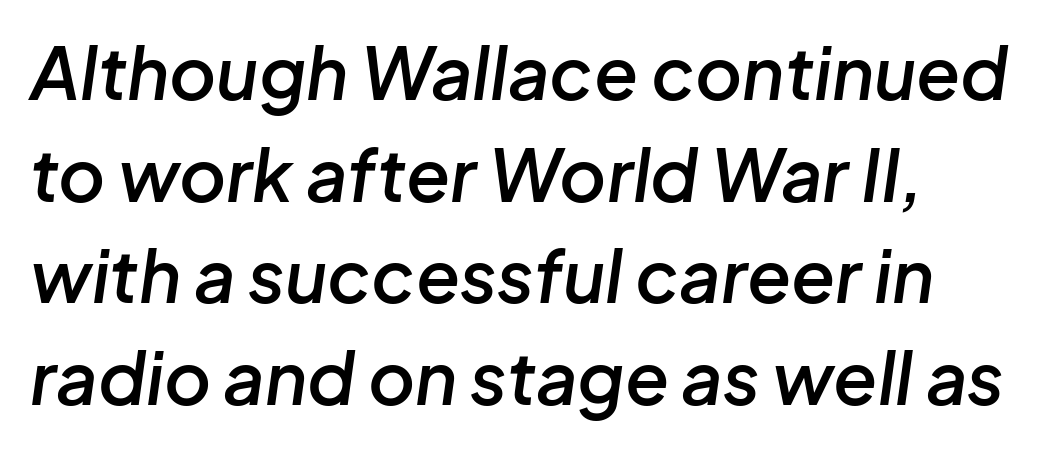
{"italic": "yes", "lean": "right", "slant_degrees": 8, "bold": "semi", "weight": "semibold", "width": "normal", "stroke_contrast": "low", "x_height": "medium", "monospaced": "no", "underline": "no", "line_spacing": "normal", "line_spacing_ratio": 1.41, "letter_spacing": "normal", "letter_spacing_em": 0.0, "glyph_px": 72}
